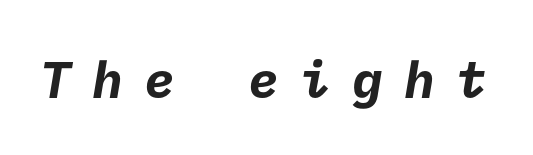
What stands out about the letter spacing? Its width — letters are far apart. The font family rendered here belongs to the sans-serif group. On the weight axis this lands at bold, roughly 700. The glyphs are unaccompanied by any horizontal stroke below them.
